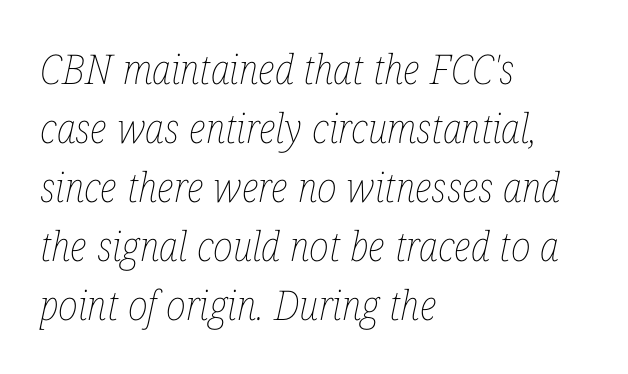
{"italic": "yes", "lean": "right", "slant_degrees": 12, "bold": "no", "weight": "thin", "width": "condensed", "stroke_contrast": "low", "x_height": "medium", "monospaced": "no", "underline": "no", "align": "left", "line_spacing": "normal", "line_spacing_ratio": 1.44, "letter_spacing": "normal", "letter_spacing_em": 0.0, "glyph_px": 41}
